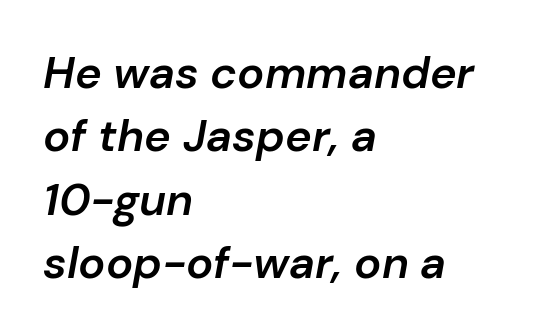
{"italic": "yes", "lean": "right", "slant_degrees": 10, "bold": "semi", "weight": "semibold", "width": "normal", "stroke_contrast": "low", "x_height": "medium", "monospaced": "no", "underline": "no", "align": "left", "line_spacing": "normal", "line_spacing_ratio": 1.41, "letter_spacing": "normal", "letter_spacing_em": 0.0, "glyph_px": 45}
